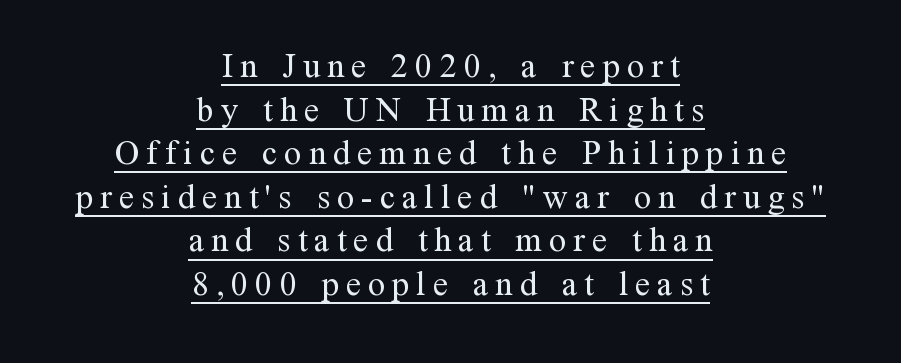
The image shows 34 px regular-weight serif type, upright; set centered, normal line spacing (1.28x), unusually wide letter spacing (+0.21 em), underlined; medium stroke contrast and a medium x-height.
